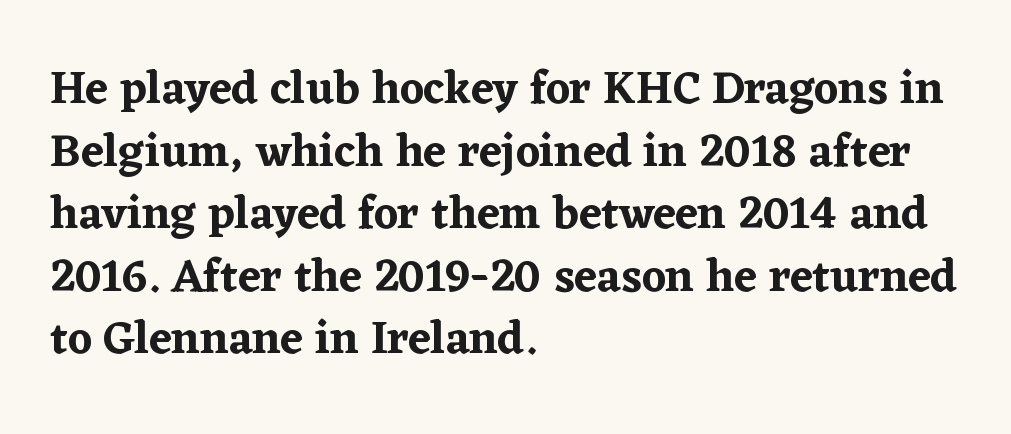
The image shows 46 px serif type, upright; set left-aligned, normal line spacing (1.36x), normal letter spacing, not underlined; low stroke contrast and a medium x-height.
